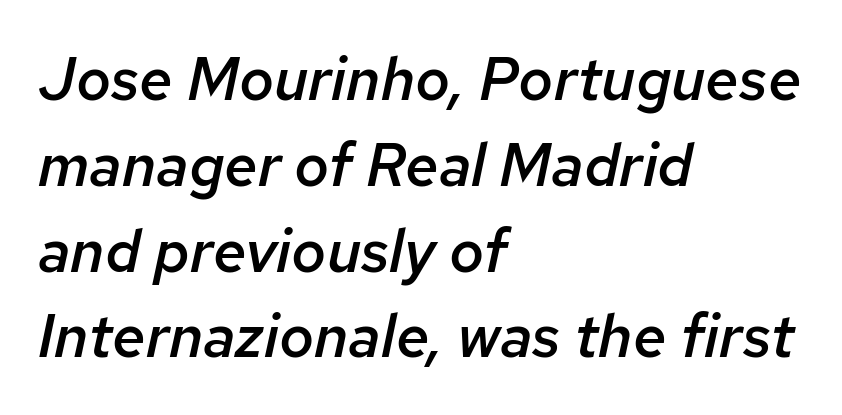
Q: Is the text bold? A: Semi-bold.
Q: Is the text italic (slanted)? A: Yes, it leans right by about 12 degrees.
Q: Is the text underlined? A: No.
Q: How is the paragraph aligned? A: Left-aligned.
Q: Is the spacing between letters normal or unusually wide? A: Normal.
Q: Is the spacing between lines tight, normal or loose? A: Normal.
Q: Width (condensed, normal, or wide)? A: Normal.
Q: Stroke contrast? A: Low.
Q: x-height? A: Medium.
Q: Monospaced? A: No.
